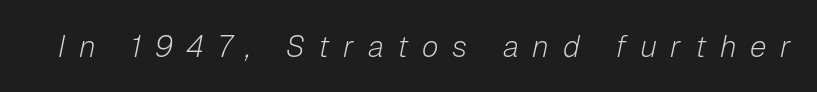
The image shows 30 px light type, italic (leaning right); set unusually wide letter spacing (+0.46 em), not underlined; low stroke contrast and a medium x-height.
